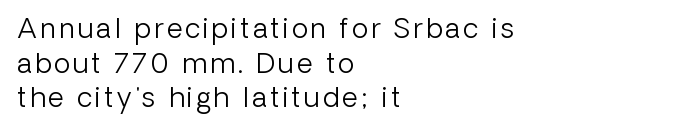
Heaviness? Minimal to ordinary, like unemphasized prose. Evenly set lines give the paragraph a standard silhouette. Words float on clear page, feet unadorned. This is roman type, the default non-slanted kind. Leftover space on each line is placed entirely after the last word.
